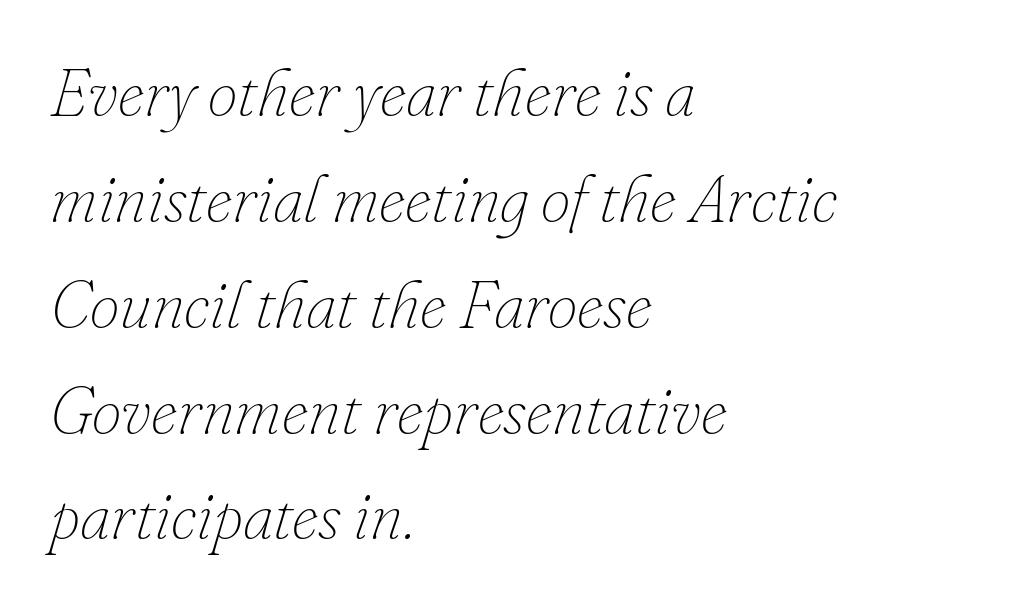
The image shows 67 px thin type, italic (leaning right); set left-aligned, normal line spacing (1.58x), normal letter spacing, not underlined; low stroke contrast and a small x-height.
